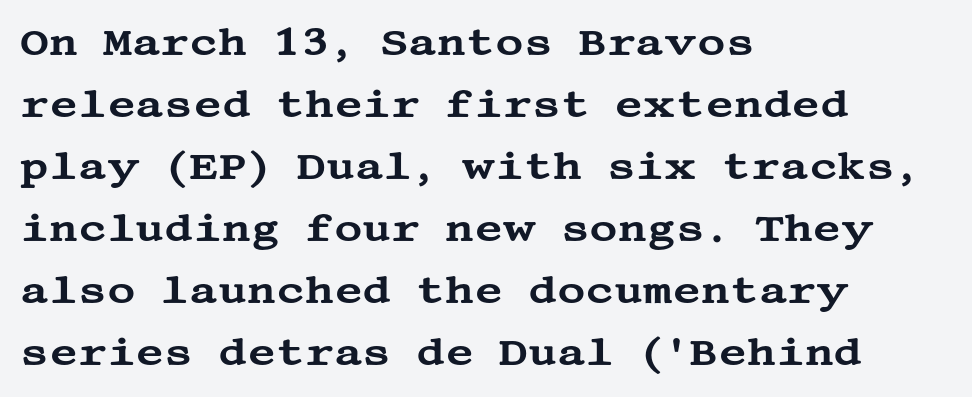
Is the letter spacing exaggerated? No — it looks like the ordinary default. The rendering uses a moderate line-height, typical for paragraphs. Which margin do the lines hug? The left one — the right edge is uneven. Does the lettering tilt? It doesn't — this is upright. The baseline area is clear. Old-style or modern, the face here clearly has serifs.
